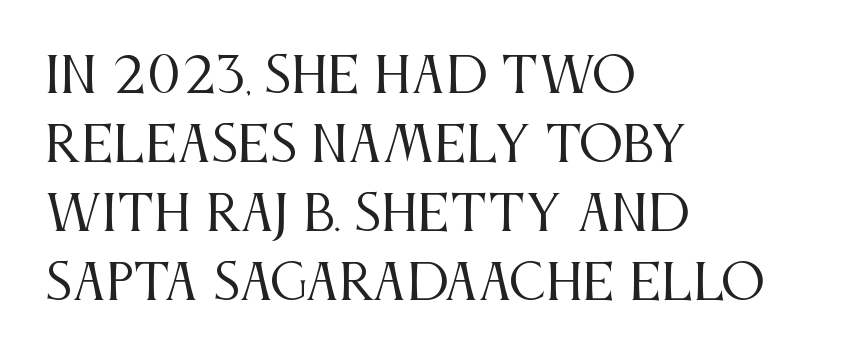
Q: Is the text bold? A: No.
Q: Is the text italic (slanted)? A: No, it is upright.
Q: Is the typeface a serif or a sans-serif typeface? A: Serif.
Q: Is the text underlined? A: No.
Q: How is the paragraph aligned? A: Left-aligned.
Q: Is the spacing between letters normal or unusually wide? A: Normal.
Q: Is the spacing between lines tight, normal or loose? A: Normal.
Q: Width (condensed, normal, or wide)? A: Condensed.
Q: Stroke contrast? A: Medium.
Q: x-height? A: Large.
Q: Monospaced? A: No.
